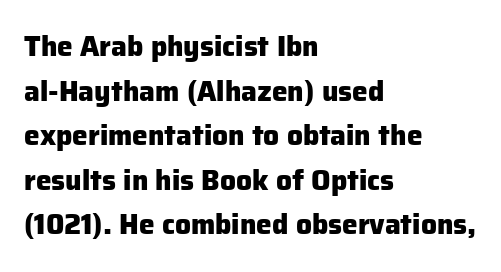
The rendering uses a bold face; every stroke is thick and dark. What stands out about the letter spacing? Nothing — it is the standard amount. A typesetter would call this proportional, since set widths differ per character. Underlining? Definitely not there. It's the straight-up-and-down kind of type. One glance says typical: line gaps are just what's usual.
